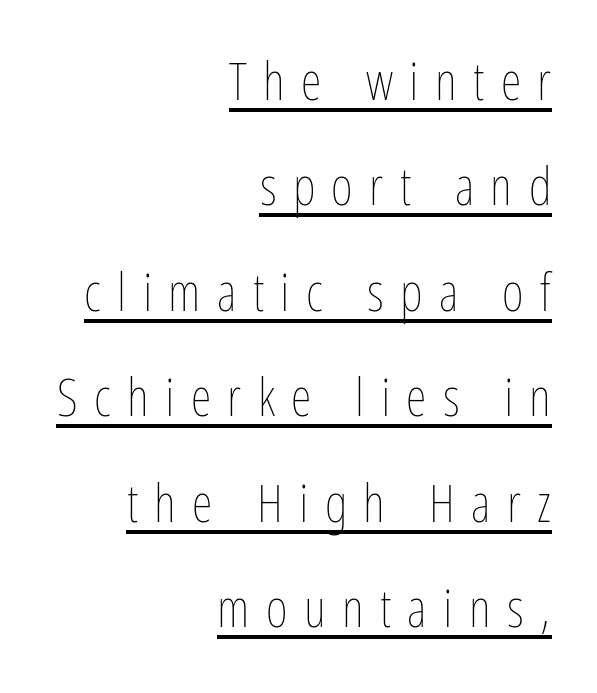
Think standard paragraph weight, or any step lighter than that. Students, observe the line beneath the letters — that is underlining. Nope, not italic — everything's standing straight. The letters advance in unequal steps, a hallmark of proportional type. Typeset ragged left — the right edge is the straight one. Quick note: interline space is abundant.
